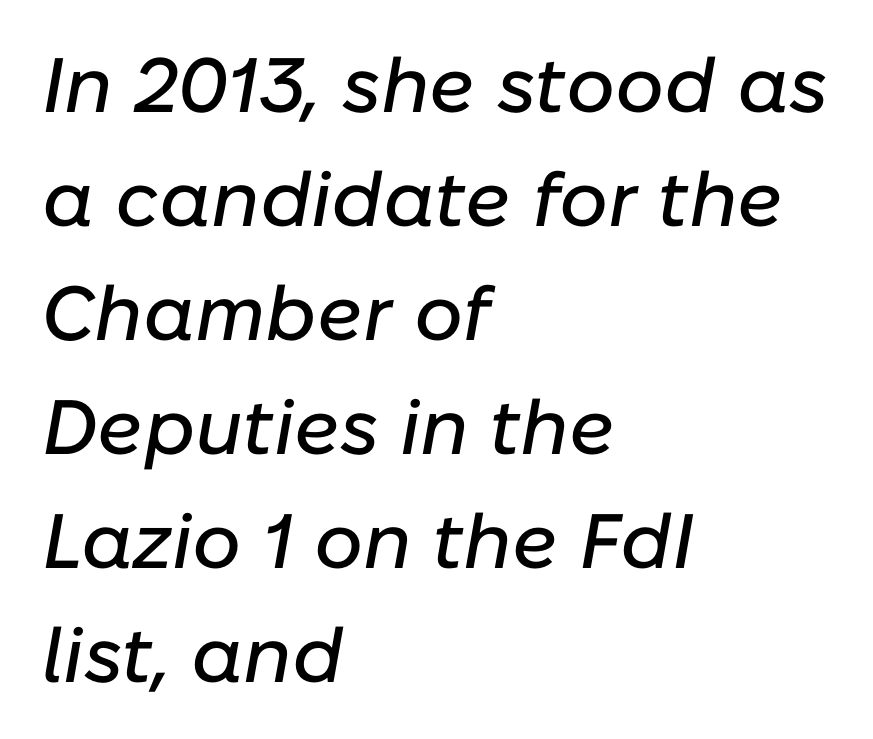
The image shows 77 px text type, italic (leaning right); set left-aligned, normal line spacing (1.48x), normal letter spacing, not underlined; low stroke contrast and a medium x-height.
